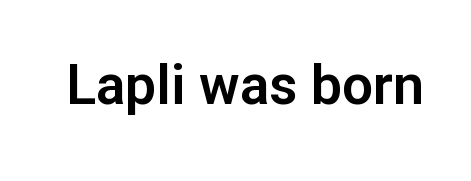
Q: Is the text italic (slanted)? A: No, it is upright.
Q: Is the typeface a serif or a sans-serif typeface? A: Sans-serif.
Q: Is the text underlined? A: No.
Q: Is the spacing between letters normal or unusually wide? A: Normal.
Q: Width (condensed, normal, or wide)? A: Normal.
Q: Stroke contrast? A: Low.
Q: x-height? A: Medium.
Q: Monospaced? A: No.
